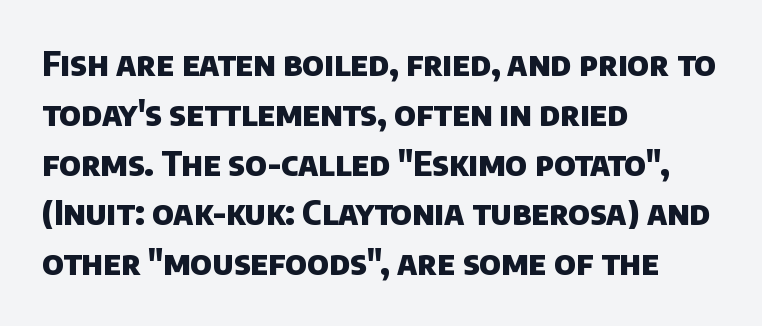
{"serif": "no", "bold": "yes", "weight": "heavy", "width": "normal", "stroke_contrast": "low", "x_height": "large", "monospaced": "no", "underline": "no", "align": "left", "line_spacing": "normal", "line_spacing_ratio": 1.51, "letter_spacing": "normal", "letter_spacing_em": 0.0, "glyph_px": 33}
